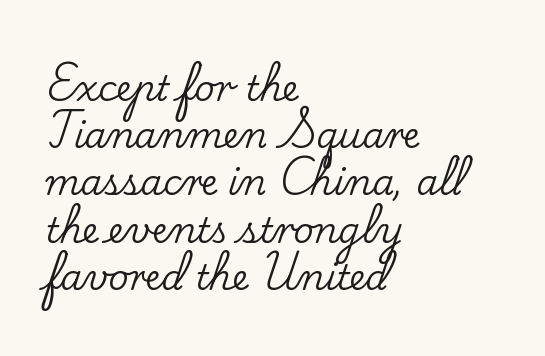
A student would call this left alignment; a typographer would say flush left, rag right. Short note: letters normally spaced. Each new line begins a customary step beneath the previous one. Character widths vary here, with narrow letters taking less room than wide ones. Nobody drew a line under any word here.
